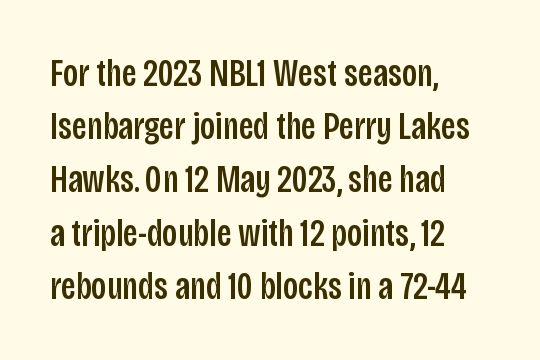
{"serif": "no", "italic": "no", "width": "condensed", "stroke_contrast": "low", "x_height": "large", "monospaced": "no", "underline": "no", "align": "left", "line_spacing": "normal", "line_spacing_ratio": 1.4, "letter_spacing": "normal", "letter_spacing_em": 0.0, "glyph_px": 38}
